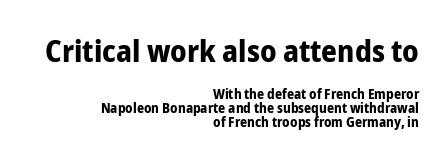
Q: Is the text bold? A: Yes.
Q: Is the text italic (slanted)? A: No, it is upright.
Q: Is the typeface a serif or a sans-serif typeface? A: Sans-serif.
Q: Is the text underlined? A: No.
Q: How is the paragraph aligned? A: Right-aligned.
Q: Is the spacing between letters normal or unusually wide? A: Normal.
Q: Is the spacing between lines tight, normal or loose? A: Tight.
Q: Which block of text is set in a larger size, the first (top) or the second (bottom)? A: The first (top) one.
Q: Width (condensed, normal, or wide)? A: Condensed.
Q: Stroke contrast? A: Low.
Q: x-height? A: Medium.
Q: Monospaced? A: No.
